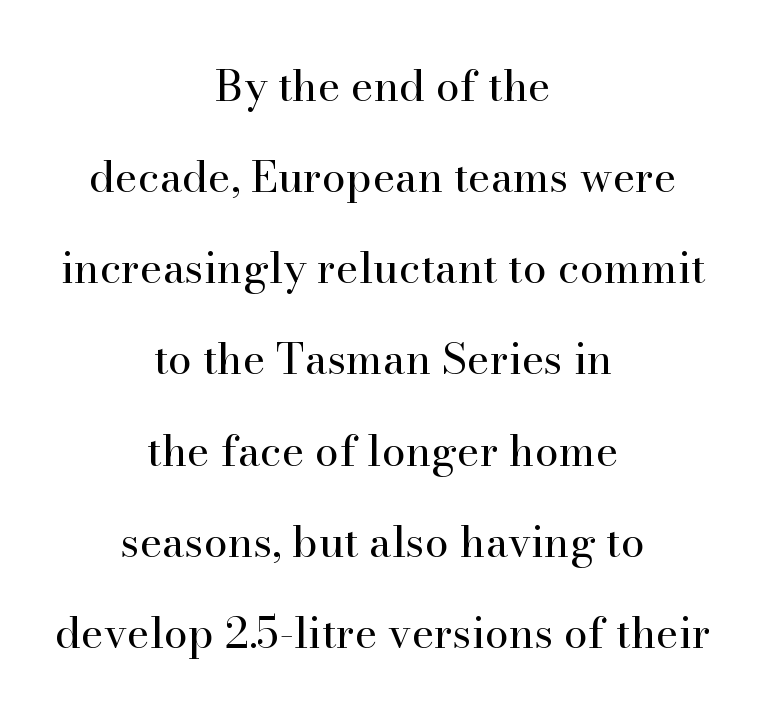
Characters remain perfectly vertical along every line. Do the characters align in a grid? No, the font is proportional. Words float on clear page, feet unadorned. The rendering uses a large line-height, opening up the rows. The passage shown has conventional tracking throughout. The font sits on the lighter half of the weight spectrum, regular included.
